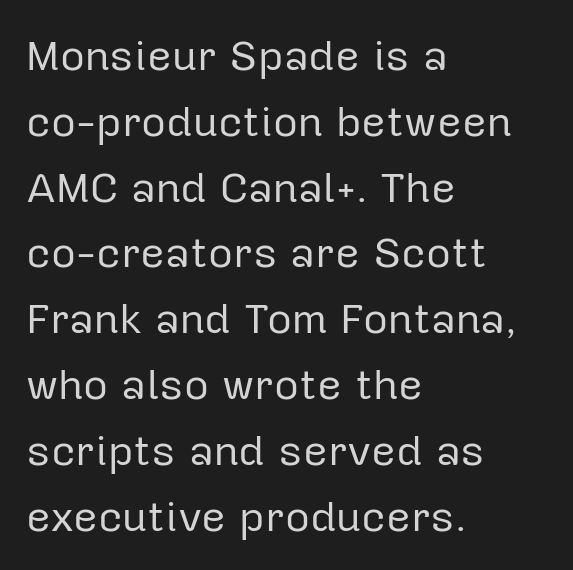
The image shows 43 px regular-weight sans-serif type, upright; set left-aligned, normal line spacing (1.53x), normal letter spacing, not underlined; low stroke contrast and a medium x-height.
